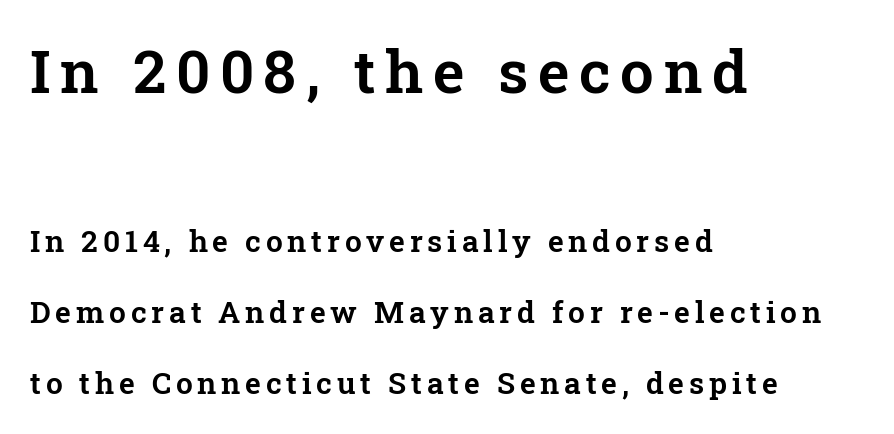
Q: Is the text italic (slanted)? A: No, it is upright.
Q: Is the typeface a serif or a sans-serif typeface? A: Serif.
Q: Is the text underlined? A: No.
Q: How is the paragraph aligned? A: Left-aligned.
Q: Is the spacing between lines tight, normal or loose? A: Loose.
Q: Which block of text is set in a larger size, the first (top) or the second (bottom)? A: The first (top) one.
Q: Width (condensed, normal, or wide)? A: Normal.
Q: Stroke contrast? A: Low.
Q: x-height? A: Medium.
Q: Monospaced? A: No.
